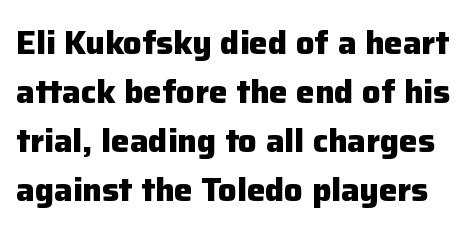
{"serif": "no", "italic": "no", "bold": "yes", "weight": "heavy", "width": "normal", "stroke_contrast": "low", "x_height": "medium", "monospaced": "no", "underline": "no", "line_spacing": "normal", "line_spacing_ratio": 1.48, "letter_spacing": "normal", "letter_spacing_em": 0.0, "glyph_px": 33}
